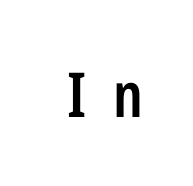
Is this a fixed-width face? No — the glyphs have proportional, varying widths. Letters rest on an invisible, unmarked baseline. Upright lettering throughout. Type style note: lacks serifs.
